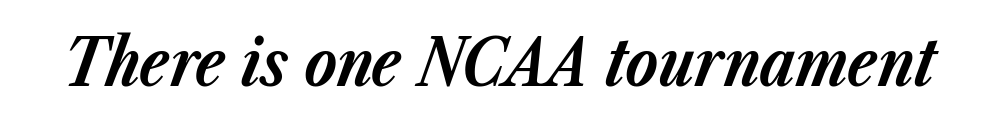
Plain, unruled lines of type. Style check: oblique. Nothing unusual about the tracking: characters are spaced as the font intends. Emphasis by weight is at full strength: bold. Looks like regular typesetting: each glyph gets only the width it needs.
